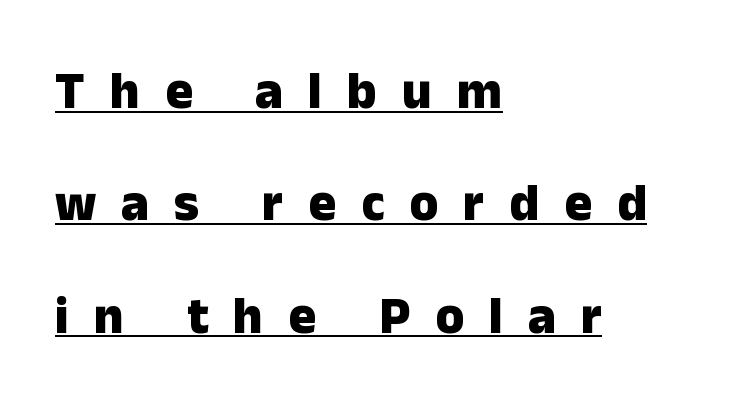
The image shows 52 px heavy sans-serif type, upright; set left-aligned, loose line spacing (2.16x), unusually wide letter spacing (+0.48 em), underlined; low stroke contrast and a medium x-height.
